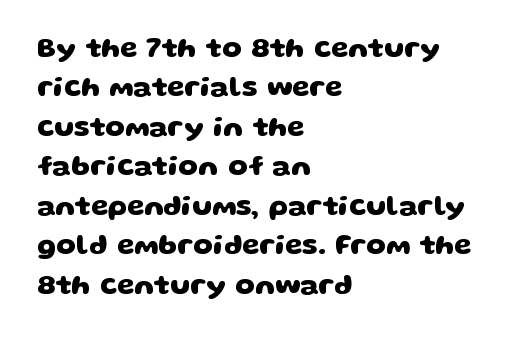
{"serif": "no", "bold": "yes", "weight": "heavy", "width": "wide", "stroke_contrast": "low", "x_height": "large", "monospaced": "no", "underline": "no", "align": "left", "line_spacing": "normal", "line_spacing_ratio": 1.41, "letter_spacing": "normal", "letter_spacing_em": 0.0, "glyph_px": 28}
